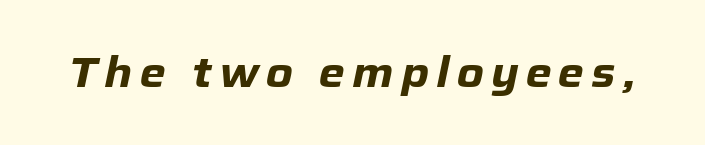
The image shows 42 px heavy type, italic (leaning right); set not underlined; low stroke contrast and a medium x-height.
